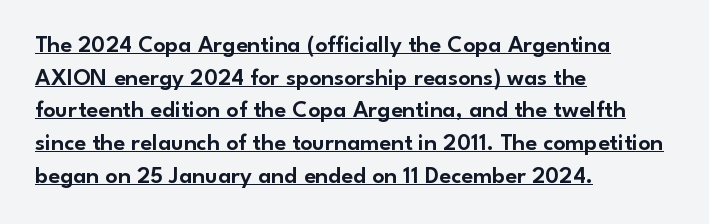
Q: Is the text italic (slanted)? A: No, it is upright.
Q: Is the text underlined? A: Yes.
Q: How is the paragraph aligned? A: Left-aligned.
Q: Is the spacing between letters normal or unusually wide? A: Normal.
Q: Is the spacing between lines tight, normal or loose? A: Normal.
